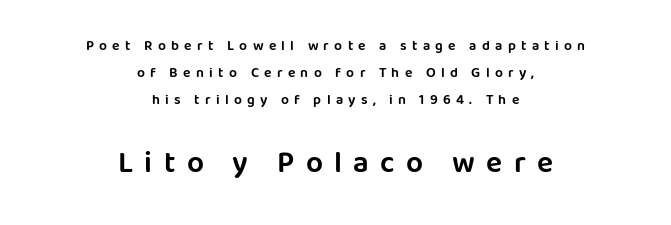
{"serif": "no", "italic": "no", "width": "normal", "stroke_contrast": "low", "x_height": "large", "monospaced": "no", "underline": "no", "align": "center", "line_spacing": "loose", "line_spacing_ratio": 1.94, "letter_spacing": "wide", "letter_spacing_em": 0.38, "larger_block": "second", "size_ratio": 2.14, "glyph_px": 30}
